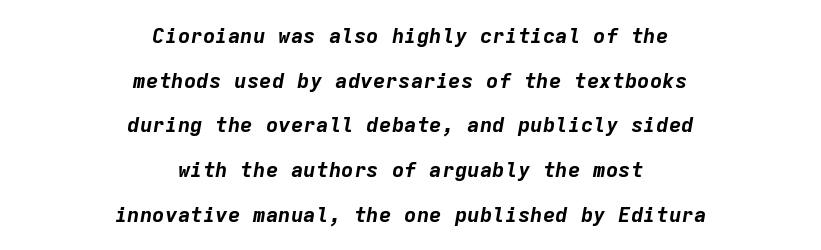
Q: Is the text bold? A: Yes.
Q: Is the text italic (slanted)? A: Yes, it leans right by about 9 degrees.
Q: Is the text underlined? A: No.
Q: How is the paragraph aligned? A: Centered.
Q: Is the spacing between letters normal or unusually wide? A: Normal.
Q: Is the spacing between lines tight, normal or loose? A: Loose.
